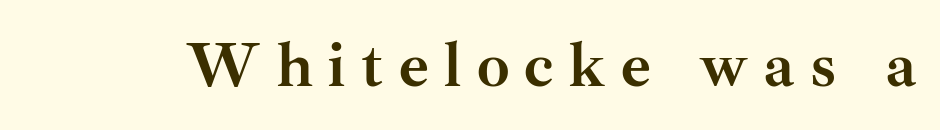
{"serif": "yes", "italic": "no", "bold": "yes", "weight": "semibold", "width": "normal", "stroke_contrast": "medium", "x_height": "small", "monospaced": "no", "underline": "no", "letter_spacing": "wide", "letter_spacing_em": 0.23, "glyph_px": 65}
